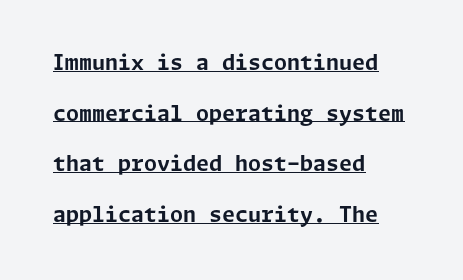
Q: Is the text bold? A: Yes.
Q: Is the text italic (slanted)? A: No, it is upright.
Q: Is the text underlined? A: Yes.
Q: How is the paragraph aligned? A: Left-aligned.
Q: Is the spacing between letters normal or unusually wide? A: Normal.
Q: Is the spacing between lines tight, normal or loose? A: Loose.
